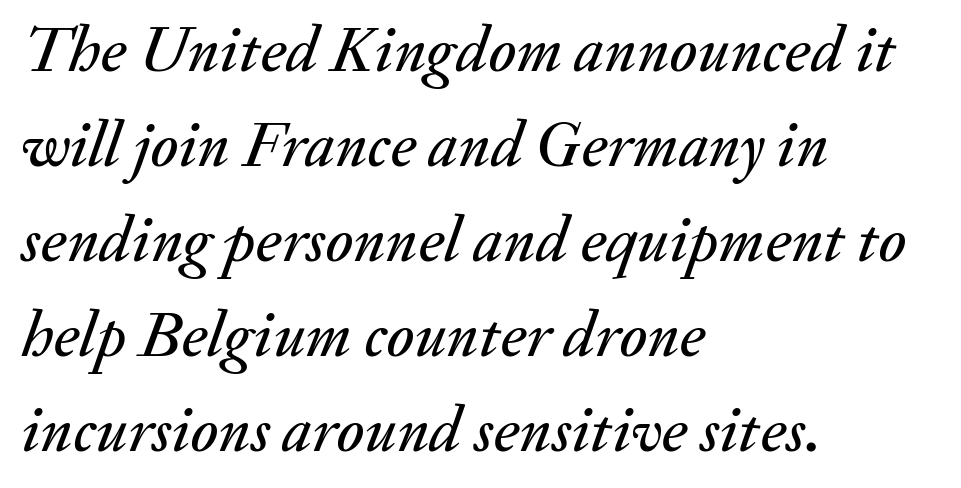
The image shows 65 px text type, italic (leaning right); set left-aligned, normal line spacing (1.46x), normal letter spacing, not underlined; medium stroke contrast and a small x-height.
